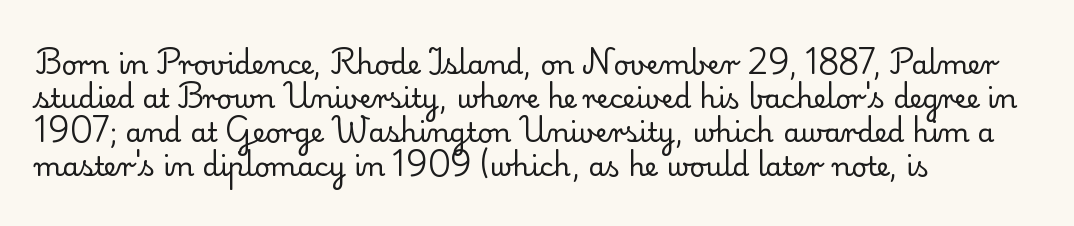
The image shows 27 px text type, upright; set left-aligned, normal line spacing (1.26x), normal letter spacing, not underlined.
